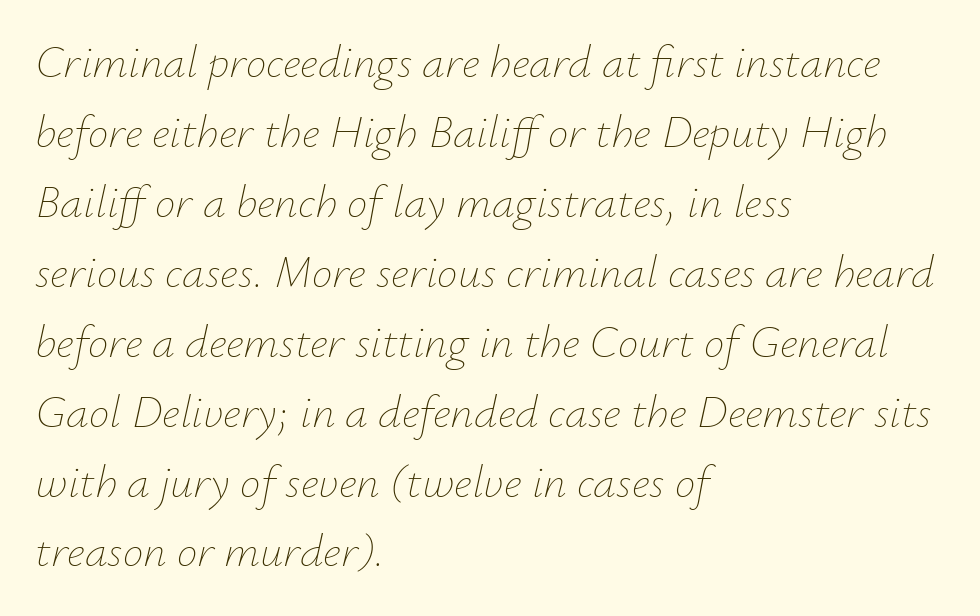
The image shows 46 px thin type, italic (leaning right); set left-aligned, normal line spacing (1.52x), normal letter spacing, not underlined; low stroke contrast and a small x-height.
